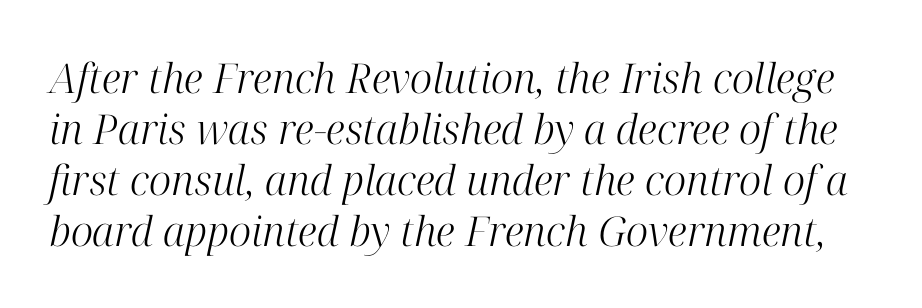
The image shows 41 px light serif type, italic (leaning right); set line spacing 1.24x, normal letter spacing, not underlined; high stroke contrast and a medium x-height.
